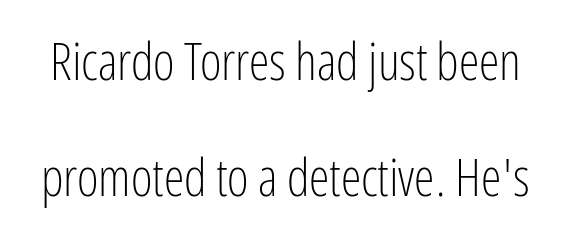
Q: Is the text bold? A: No.
Q: Is the text italic (slanted)? A: No, it is upright.
Q: Is the typeface a serif or a sans-serif typeface? A: Sans-serif.
Q: Is the text underlined? A: No.
Q: Is the spacing between letters normal or unusually wide? A: Normal.
Q: Is the spacing between lines tight, normal or loose? A: Loose.
Q: Width (condensed, normal, or wide)? A: Condensed.
Q: Stroke contrast? A: Low.
Q: x-height? A: Medium.
Q: Monospaced? A: No.
